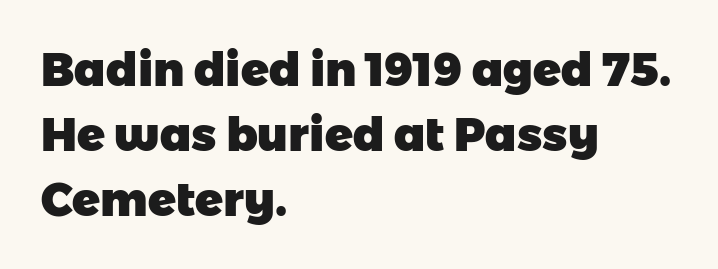
The image shows 46 px heavy sans-serif type; set left-aligned, normal line spacing (1.41x), normal letter spacing, not underlined; low stroke contrast and a medium x-height.
